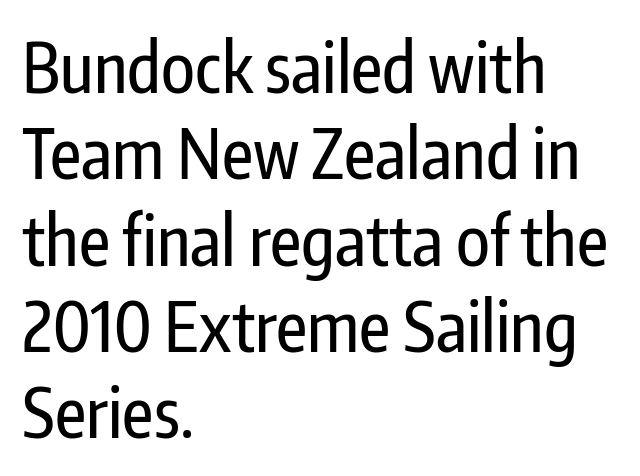
Varying glyph widths throughout — classic text-font behaviour. The text block is weighted toward the left margin, trailing off unevenly rightward. A typesetter would call this zero additional tracking. Are there feet on the stems? There aren't — it's a sans. The font's upright variant was chosen for this text. A clean baseline with only descenders dipping below it.
